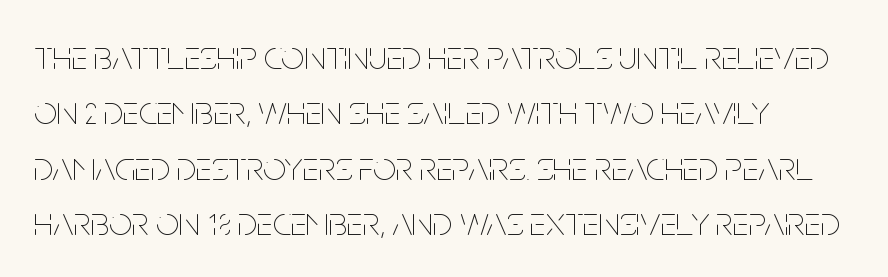
{"italic": "no", "bold": "no", "weight": "thin", "width": "condensed", "stroke_contrast": "low", "x_height": "large", "monospaced": "no", "underline": "no", "align": "left", "line_spacing": "normal", "line_spacing_ratio": 1.35, "letter_spacing": "normal", "letter_spacing_em": 0.0, "glyph_px": 41}
